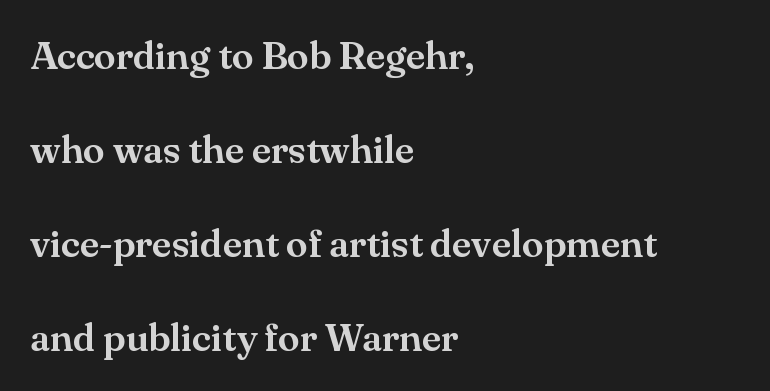
Q: Is the text italic (slanted)? A: No, it is upright.
Q: Is the typeface a serif or a sans-serif typeface? A: Serif.
Q: Is the text underlined? A: No.
Q: How is the paragraph aligned? A: Left-aligned.
Q: Is the spacing between letters normal or unusually wide? A: Normal.
Q: Is the spacing between lines tight, normal or loose? A: Loose.
Q: Width (condensed, normal, or wide)? A: Normal.
Q: Stroke contrast? A: Medium.
Q: x-height? A: Small.
Q: Monospaced? A: No.
